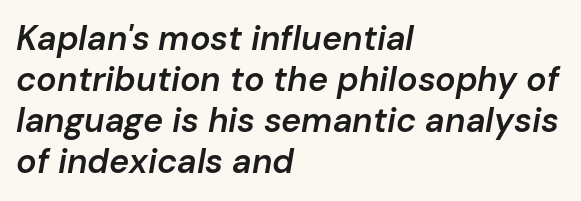
{"italic": "yes", "lean": "right", "slant_degrees": 10, "bold": "semi", "weight": "semibold", "width": "normal", "stroke_contrast": "low", "x_height": "medium", "monospaced": "no", "underline": "no", "align": "left", "line_spacing_ratio": 1.21, "letter_spacing": "normal", "letter_spacing_em": 0.0, "glyph_px": 34}
